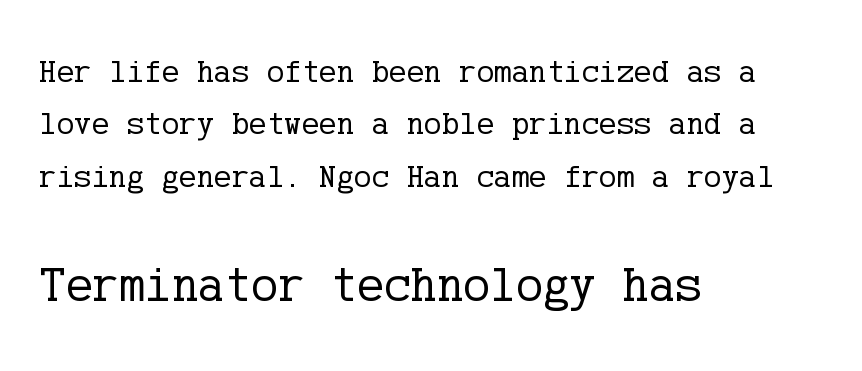
Ink coverage per letter is moderate at most. It's the straight-up-and-down kind of type. The font family rendered here belongs to the serif group. Leading: standard. Letters rest on an invisible, unmarked baseline.
